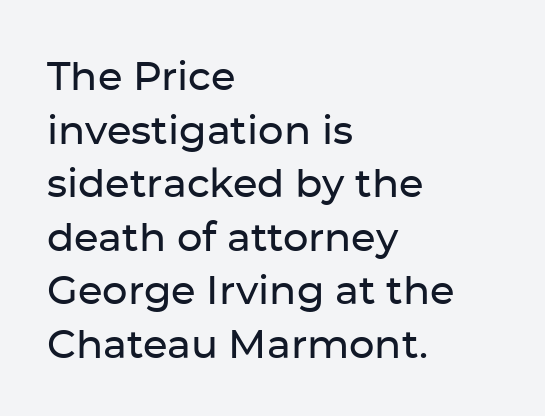
{"serif": "no", "italic": "no", "width": "normal", "stroke_contrast": "low", "x_height": "medium", "monospaced": "no", "underline": "no", "align": "left", "line_spacing": "normal", "line_spacing_ratio": 1.34, "letter_spacing": "normal", "letter_spacing_em": 0.0, "glyph_px": 40}
